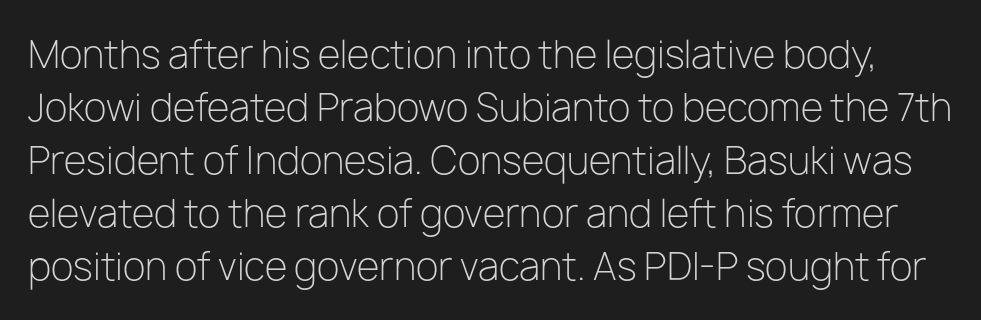
Is the stroke heavy? The answer is a plain regular-or-lighter. The rendering keeps characters at their native spacing. The letters advance in unequal steps, a hallmark of proportional type. The space directly below the letters is spotless. The specimen reads as upright at a glance. These lines sit exactly where default settings would place them.
